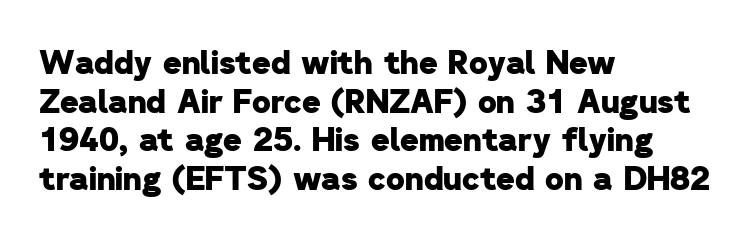
The image shows 32 px heavy sans-serif type; set left-aligned, line spacing 1.21x, normal letter spacing, not underlined; low stroke contrast and a medium x-height.
